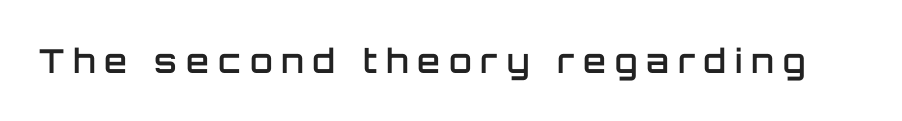
Q: Is the text bold? A: Semi-bold.
Q: Is the text italic (slanted)? A: No, it is upright.
Q: Is the typeface a serif or a sans-serif typeface? A: Sans-serif.
Q: Is the text underlined? A: No.
Q: Is the spacing between letters normal or unusually wide? A: Unusually wide.
Q: Width (condensed, normal, or wide)? A: Normal.
Q: Stroke contrast? A: Low.
Q: x-height? A: Large.
Q: Monospaced? A: No.
